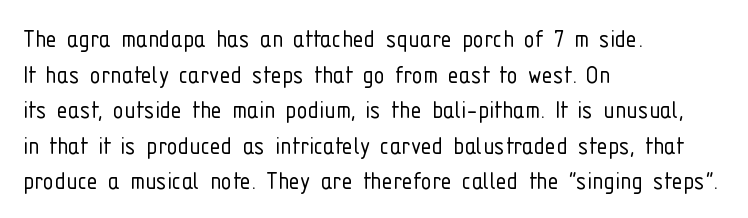
Are there feet on the stems? There aren't — it's a sans. Weight class: somewhere from thin through regular. If you drew a ruler down the left edge, every line would touch it. This block has exactly the height ordinary leading produces. When letters stand straight like this, we call the style roman or upright.
